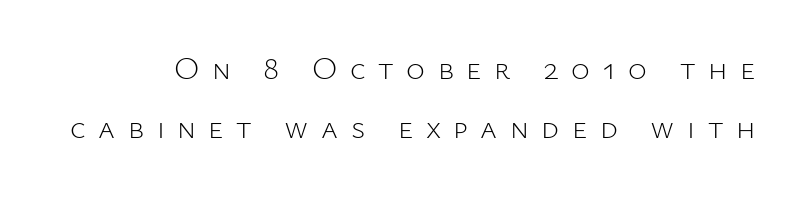
{"serif": "no", "italic": "no", "bold": "no", "weight": "light", "width": "normal", "stroke_contrast": "low", "x_height": "medium", "monospaced": "no", "underline": "no", "line_spacing_ratio": 1.84, "letter_spacing": "wide", "letter_spacing_em": 0.39, "glyph_px": 32}
